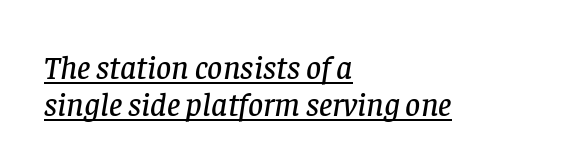
Q: Is the text italic (slanted)? A: Yes, it leans right by about 8 degrees.
Q: Is the typeface a serif or a sans-serif typeface? A: Serif.
Q: Is the text underlined? A: Yes.
Q: How is the paragraph aligned? A: Left-aligned.
Q: Is the spacing between letters normal or unusually wide? A: Normal.
Q: Is the spacing between lines tight, normal or loose? A: Tight.
Q: Width (condensed, normal, or wide)? A: Normal.
Q: Stroke contrast? A: Low.
Q: x-height? A: Large.
Q: Monospaced? A: No.
